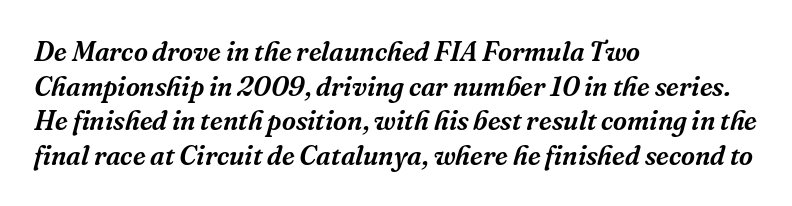
The image shows 27 px text type, italic (leaning right); set left-aligned, normal line spacing (1.28x), normal letter spacing, not underlined.
